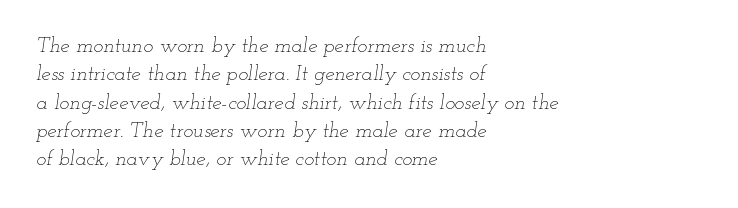
The typesetting does not lean heavy: it is not bold. Characters are canted at an angle relative to the baseline's perpendicular. The area under the type is left untouched. In CSS terms this would be text-align: left.
